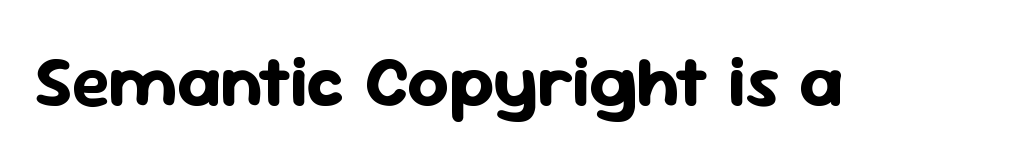
The image shows 72 px bold sans-serif type, upright; set normal letter spacing, not underlined; low stroke contrast and a medium x-height.
